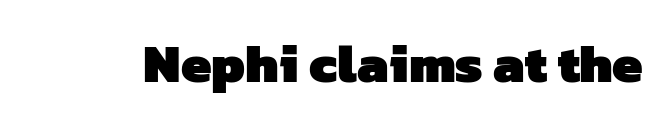
{"serif": "no", "bold": "yes", "weight": "heavy", "width": "normal", "stroke_contrast": "low", "x_height": "medium", "monospaced": "no", "underline": "no", "letter_spacing": "normal", "letter_spacing_em": 0.0, "glyph_px": 54}
